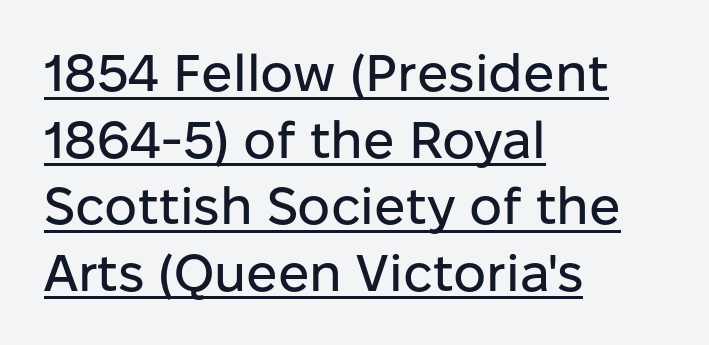
{"serif": "no", "italic": "no", "width": "normal", "stroke_contrast": "low", "x_height": "medium", "monospaced": "no", "underline": "yes", "align": "left", "line_spacing": "normal", "line_spacing_ratio": 1.28, "letter_spacing": "normal", "letter_spacing_em": 0.0, "glyph_px": 52}
